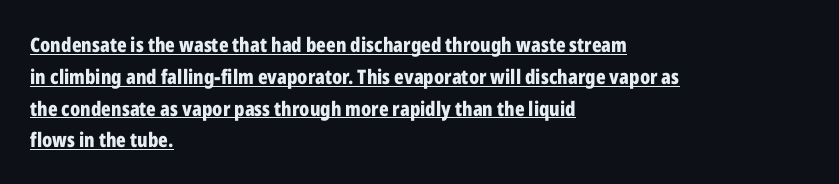
Ascenders rise straight up at ninety degrees. Caption: multi-line text, flush left, ragged right. The letterforms sit shoulder to shoulder at normal distance. Is there an underline? Yes — a line sits under the letters. One glance says typical: line gaps are just what's usual.
